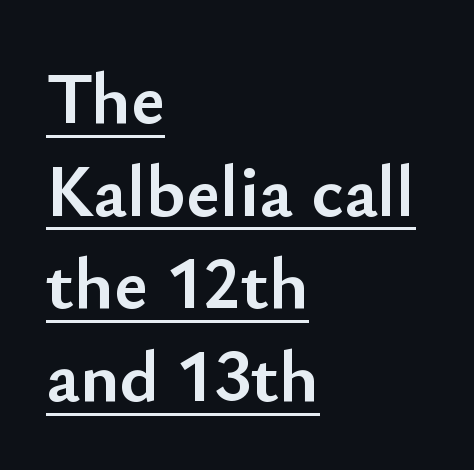
The image shows 73 px semibold sans-serif type, upright; set left-aligned, normal line spacing (1.27x), normal letter spacing, underlined; low stroke contrast and a small x-height.
